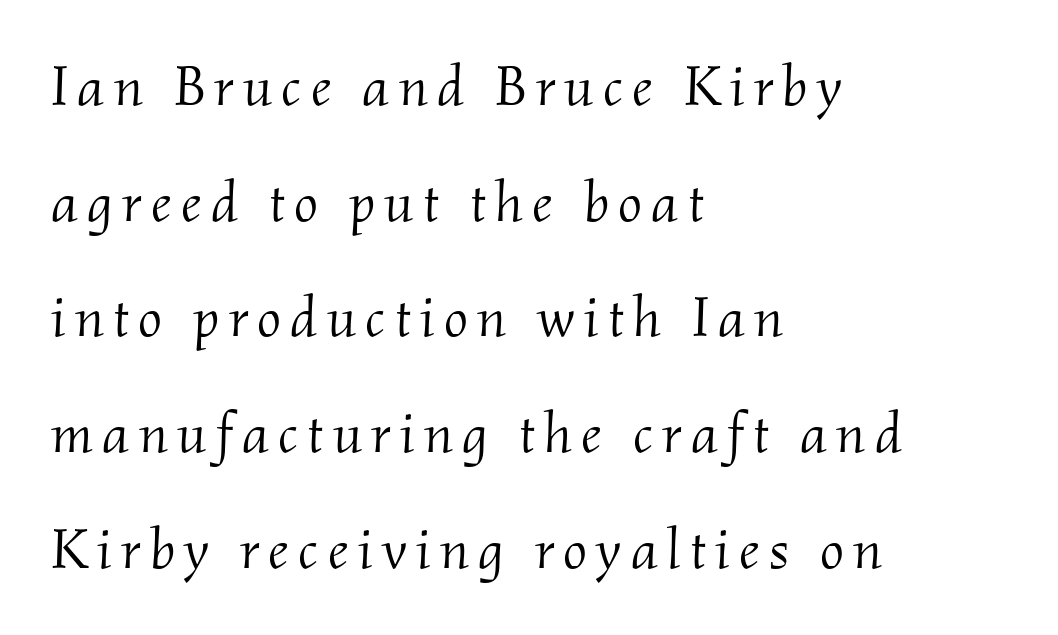
Stroke terminals: seriffed. Typeset ragged right — the left edge is the straight one. This sample has the flowing, uneven cadence of proportional lettering. Beneath every word, the page is bare. This sample trades compactness for vertical openness between lines. When letters slant like this, we call the style italic.
